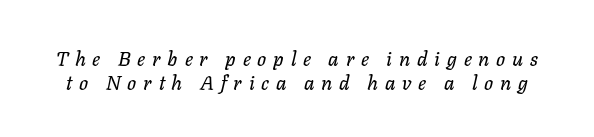
{"italic": "yes", "lean": "right", "slant_degrees": 11, "underline": "no", "line_spacing_ratio": 1.22, "letter_spacing": "wide", "letter_spacing_em": 0.34, "glyph_px": 20}
